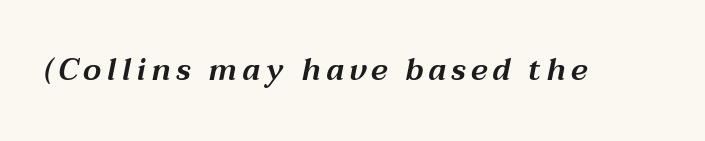
Q: Is the text italic (slanted)? A: Yes, it leans right by about 12 degrees.
Q: Is the text underlined? A: No.
Q: Width (condensed, normal, or wide)? A: Wide.
Q: Stroke contrast? A: Medium.
Q: x-height? A: Medium.
Q: Monospaced? A: No.
